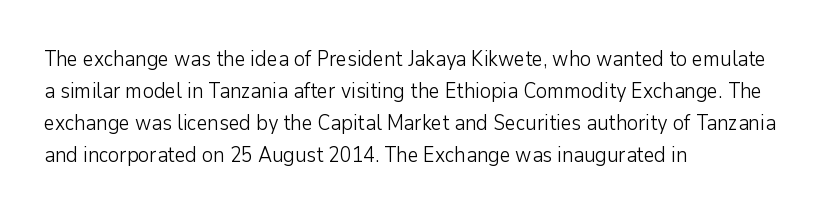
Q: Is the text bold? A: No.
Q: Is the text italic (slanted)? A: No, it is upright.
Q: Is the text underlined? A: No.
Q: How is the paragraph aligned? A: Left-aligned.
Q: Is the spacing between letters normal or unusually wide? A: Normal.
Q: Is the spacing between lines tight, normal or loose? A: Normal.
